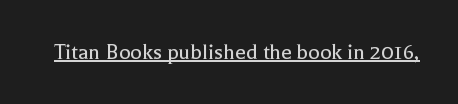
Q: Is the text bold? A: No.
Q: Is the text italic (slanted)? A: No, it is upright.
Q: Is the text underlined? A: Yes.
Q: Is the spacing between letters normal or unusually wide? A: Normal.
